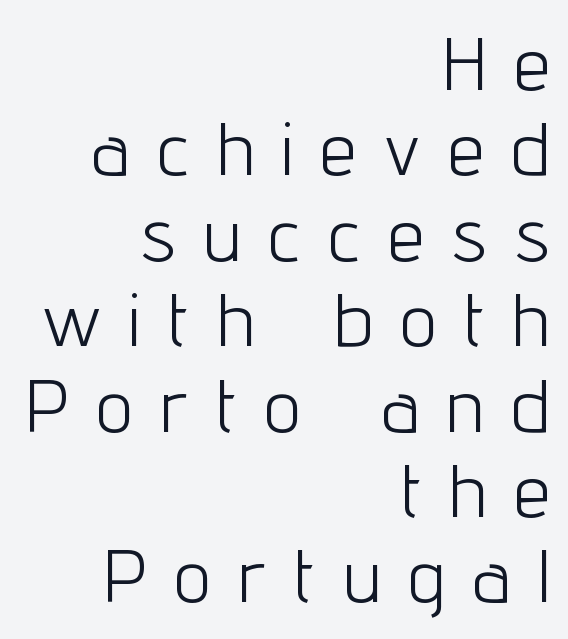
Someone cranked the tracking dial way up on this one. Bare-footed words on every line. Layout note: lines flush right. Stroke thickness stays within the range of a standard reading face or lighter. Type style note: lacks serifs.
